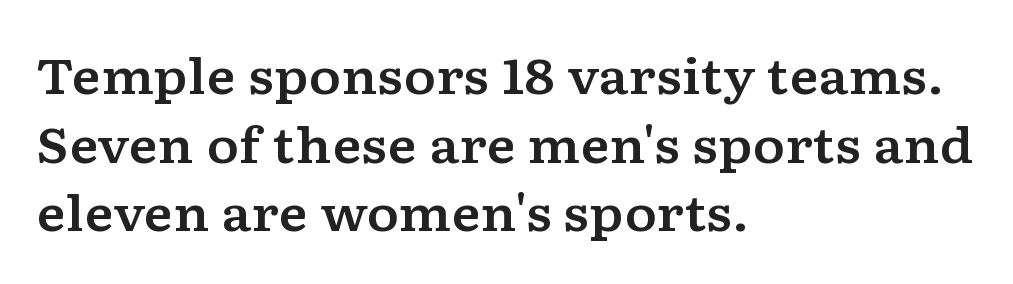
Q: Is the text italic (slanted)? A: No, it is upright.
Q: Is the typeface a serif or a sans-serif typeface? A: Serif.
Q: Is the text underlined? A: No.
Q: How is the paragraph aligned? A: Left-aligned.
Q: Is the spacing between letters normal or unusually wide? A: Normal.
Q: Is the spacing between lines tight, normal or loose? A: Normal.
Q: Width (condensed, normal, or wide)? A: Wide.
Q: Stroke contrast? A: Low.
Q: x-height? A: Medium.
Q: Monospaced? A: No.
